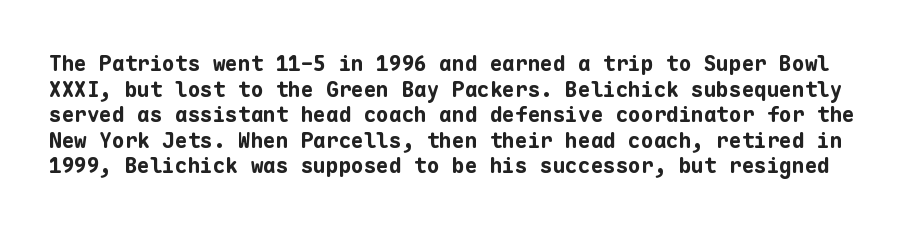
The image shows 21 px bold type, upright; set line spacing 1.22x, normal letter spacing, not underlined.
